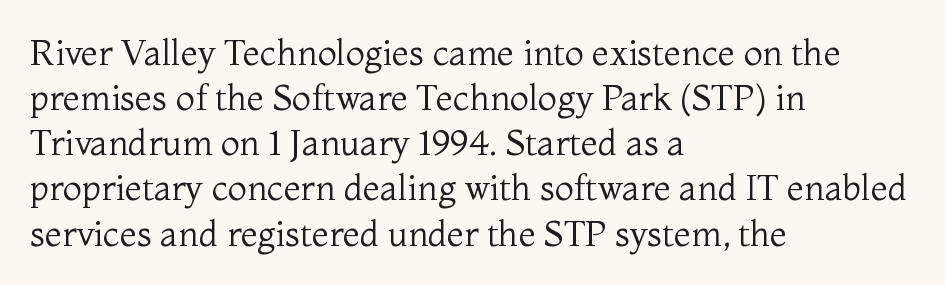
This rendering employs a face with finishing strokes, i.e., a serif. Honestly, there is no underline to notice here at all. Letters have the restrained weight of plain body copy at most. What's the leading like? Ordinary, nothing unusual. The letters advance in unequal steps, a hallmark of proportional type.
